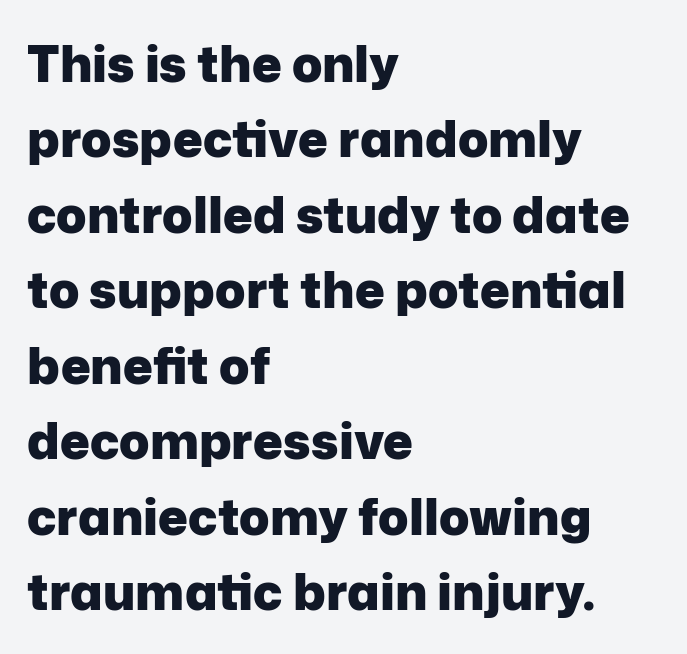
Observe the absence of serifs on each vertical stroke in this sample. Set as a true bold cut, around the 700 mark. Normally led — the rows are evenly, conventionally spaced. Which margin do the lines hug? The left one — the right edge is uneven. Rendered with straight, roman letterforms.
